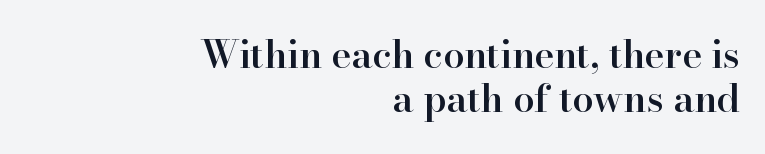
{"serif": "yes", "italic": "no", "bold": "semi", "weight": "semibold", "width": "normal", "stroke_contrast": "high", "x_height": "small", "monospaced": "no", "underline": "no", "align": "right", "line_spacing_ratio": 1.17, "letter_spacing": "normal", "letter_spacing_em": 0.0, "glyph_px": 38}
